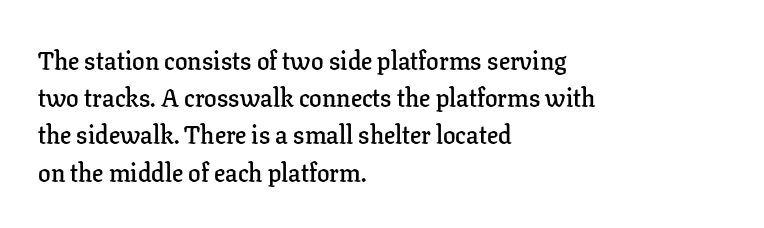
The image shows 25 px text type, upright; set left-aligned, normal line spacing (1.49x), normal letter spacing, not underlined.
